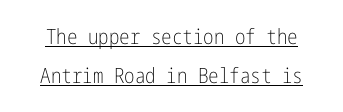
The image shows 21 px text type, upright; set line spacing 1.86x, normal letter spacing, underlined.
